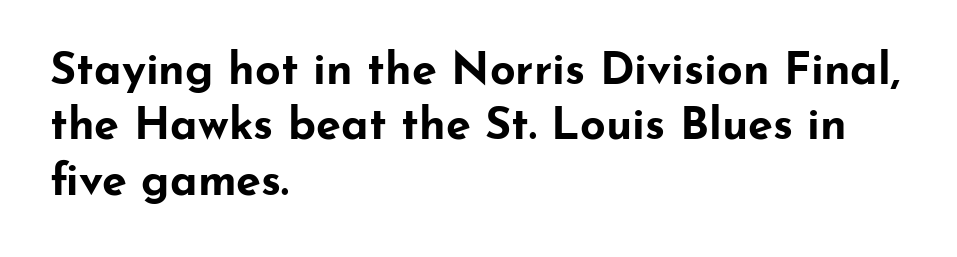
{"serif": "no", "italic": "no", "bold": "yes", "weight": "bold", "width": "wide", "stroke_contrast": "low", "x_height": "small", "monospaced": "no", "underline": "no", "align": "left", "line_spacing_ratio": 1.23, "letter_spacing": "normal", "letter_spacing_em": 0.0, "glyph_px": 45}
